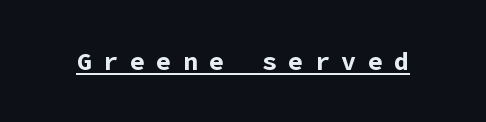
The image shows 25 px bold type, upright; set unusually wide letter spacing (+0.46 em), underlined.
